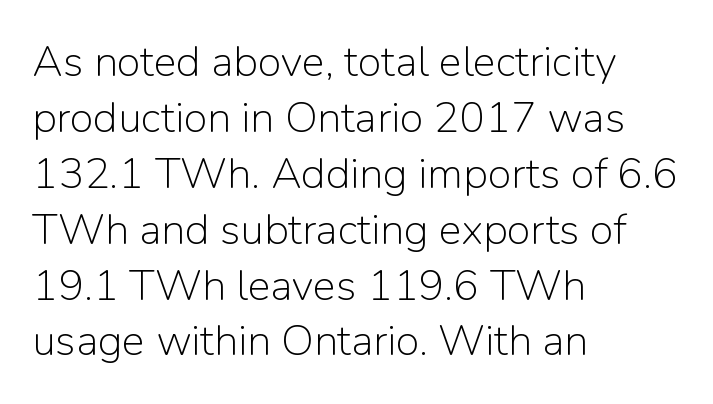
The image shows 43 px light sans-serif type, upright; set left-aligned, normal line spacing (1.3x), normal letter spacing, not underlined; low stroke contrast and a medium x-height.
